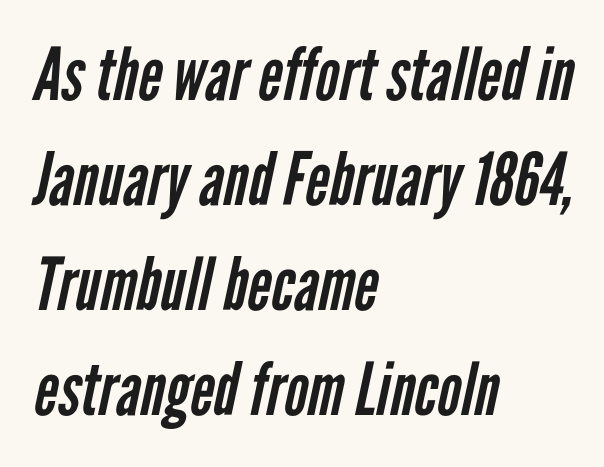
Check under the words: just untouched page. Do the characters align in a grid? No, the font is proportional. The type is set solid horizontally, with unmodified tracking. Font category for this specimen: sans-serif.
